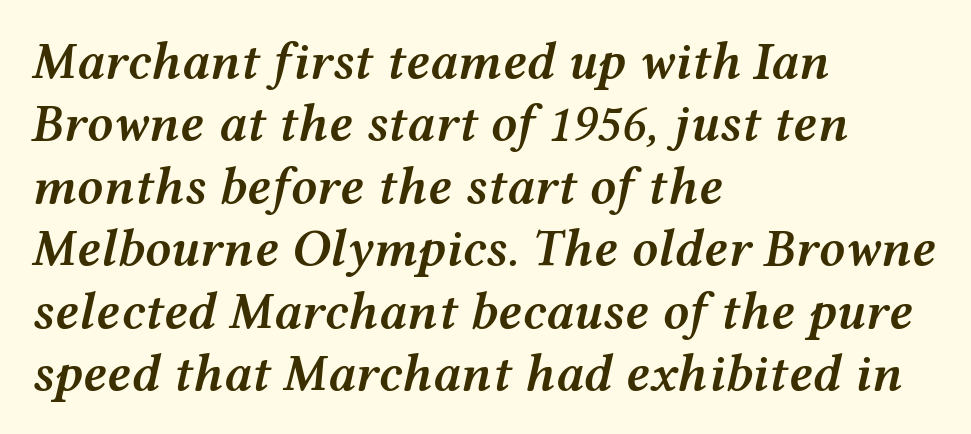
Q: Is the text bold? A: Semi-bold.
Q: Is the text italic (slanted)? A: Yes, it leans right by about 12 degrees.
Q: Is the text underlined? A: No.
Q: How is the paragraph aligned? A: Left-aligned.
Q: Is the spacing between letters normal or unusually wide? A: Normal.
Q: Width (condensed, normal, or wide)? A: Wide.
Q: Stroke contrast? A: Medium.
Q: x-height? A: Medium.
Q: Monospaced? A: No.
